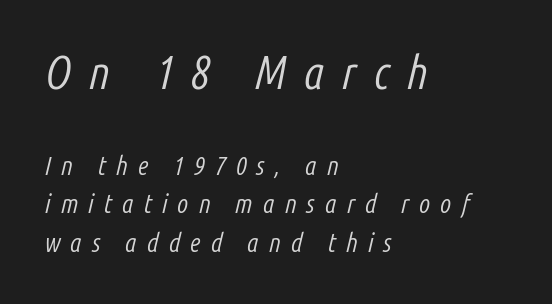
Is the lower block the larger one? No — the upper block carries the bigger type. Descenders are the only things crossing below the line. The lines are quadded left. Rendered with sloped, italic letterforms. Does extra space separate the letters? Yes, quite a lot of it. Each letter keeps its own natural width here, so spacing adapts to shape.
